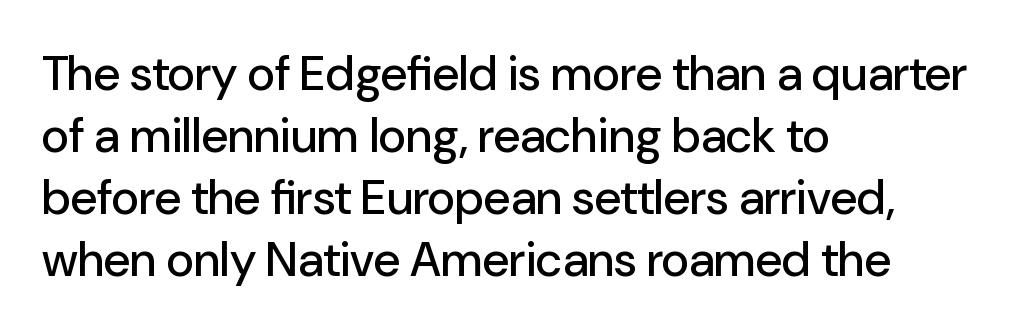
{"serif": "no", "italic": "no", "width": "normal", "stroke_contrast": "low", "x_height": "medium", "monospaced": "no", "underline": "no", "align": "left", "line_spacing": "normal", "line_spacing_ratio": 1.29, "letter_spacing": "normal", "letter_spacing_em": 0.0, "glyph_px": 48}
